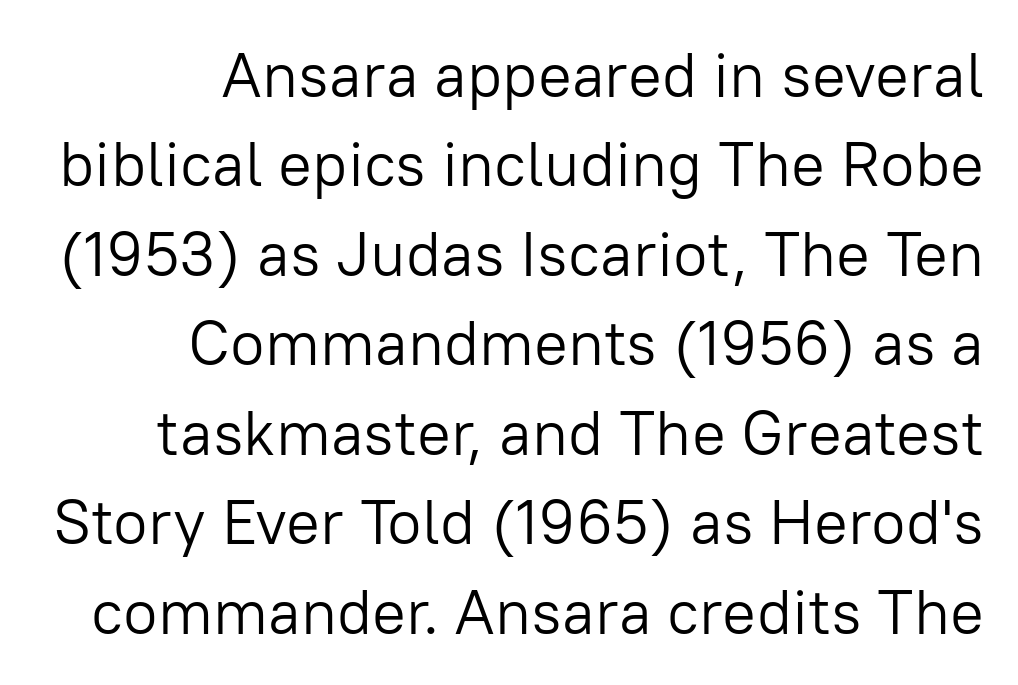
The image shows 63 px light sans-serif type, upright; set right-aligned, normal line spacing (1.42x), normal letter spacing, not underlined; low stroke contrast and a medium x-height.
